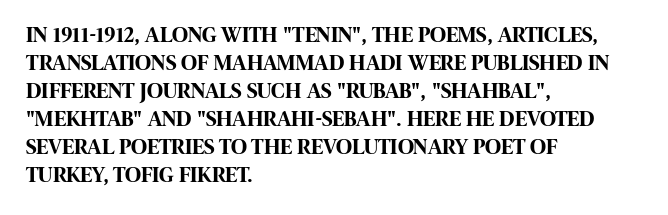
{"italic": "no", "bold": "yes", "underline": "no", "align": "left", "line_spacing": "normal", "line_spacing_ratio": 1.27, "letter_spacing": "normal", "letter_spacing_em": 0.0, "glyph_px": 22}
